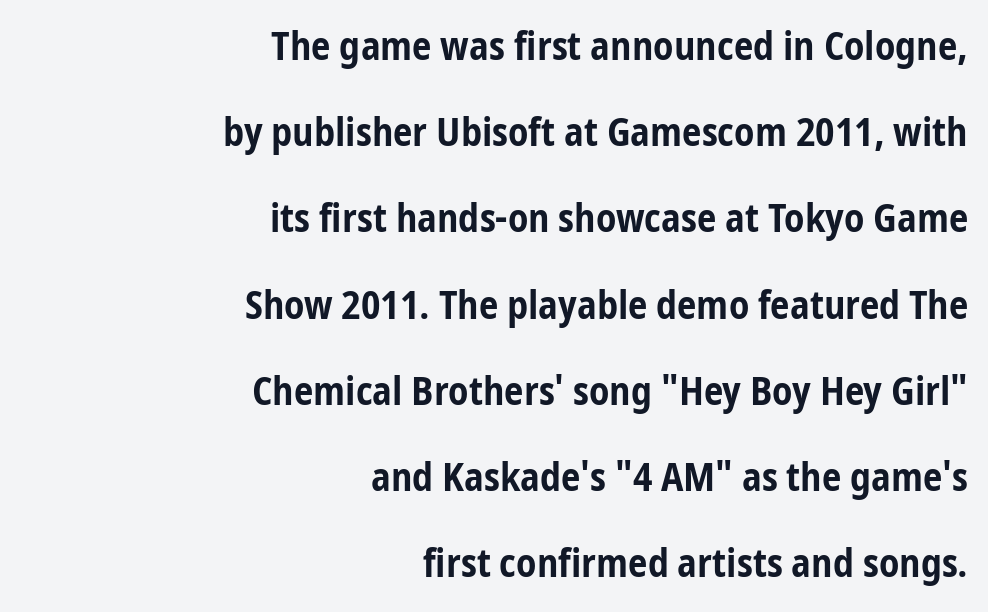
The image shows 39 px bold, condensed sans-serif type, upright; set right-aligned, loose line spacing (2.21x), normal letter spacing, not underlined; low stroke contrast and a medium x-height.
